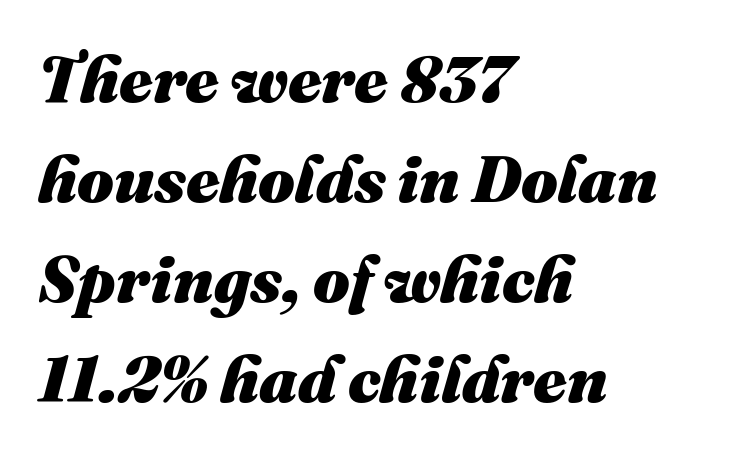
The lettering tilts uniformly, giving the passage an italic look. Type without underlining. Casual observation: everything's shoved over to the left. The space between consecutive lines is moderate. Note the varied advance widths — an 'i' is clearly narrower than an 'm'. In terms of weight, the rendering is a true, heavy bold.
